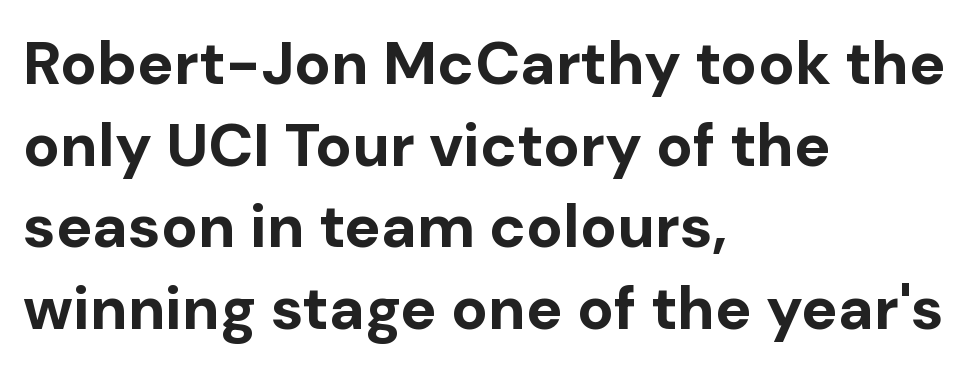
Proportional: the letters do not fall into vertical columns. Posture: straight, roman, zero tilt. The strokes are fattened all the way to bold. Teacher's note: observe the even left margin — that is flush-left alignment.
